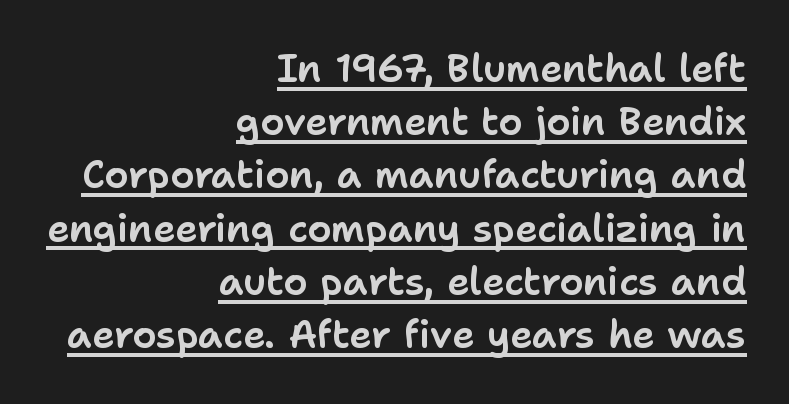
Q: Is the text italic (slanted)? A: No, it is upright.
Q: Is the typeface a serif or a sans-serif typeface? A: Sans-serif.
Q: Is the text underlined? A: Yes.
Q: How is the paragraph aligned? A: Right-aligned.
Q: Is the spacing between letters normal or unusually wide? A: Normal.
Q: Is the spacing between lines tight, normal or loose? A: Normal.
Q: Width (condensed, normal, or wide)? A: Normal.
Q: Stroke contrast? A: Low.
Q: x-height? A: Medium.
Q: Monospaced? A: No.
